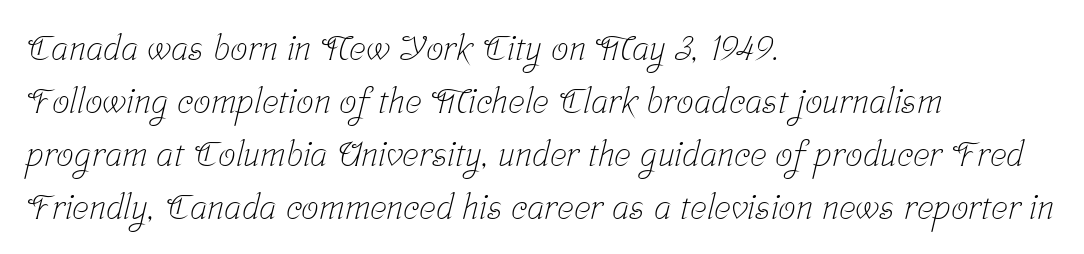
Teacher's note: observe the even left margin — that is flush-left alignment. Normally led — the rows are evenly, conventionally spaced. The foot of each line stays bare and open. Proportional: the letters do not fall into vertical columns. I'd call this a serif setting — the letters wear small feet. The tracking reads as untouched default to a designer's eye.
